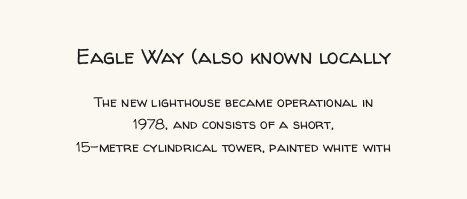
Q: Is the text bold? A: No.
Q: Is the text italic (slanted)? A: No, it is upright.
Q: Is the text underlined? A: No.
Q: How is the paragraph aligned? A: Centered.
Q: Is the spacing between letters normal or unusually wide? A: Normal.
Q: Is the spacing between lines tight, normal or loose? A: Normal.
Q: Which block of text is set in a larger size, the first (top) or the second (bottom)? A: The first (top) one.
